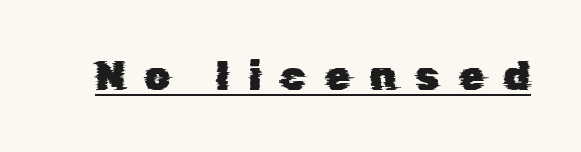
The image shows 41 px sans-serif type; set unusually wide letter spacing (+0.46 em), underlined; low stroke contrast and a medium x-height.
